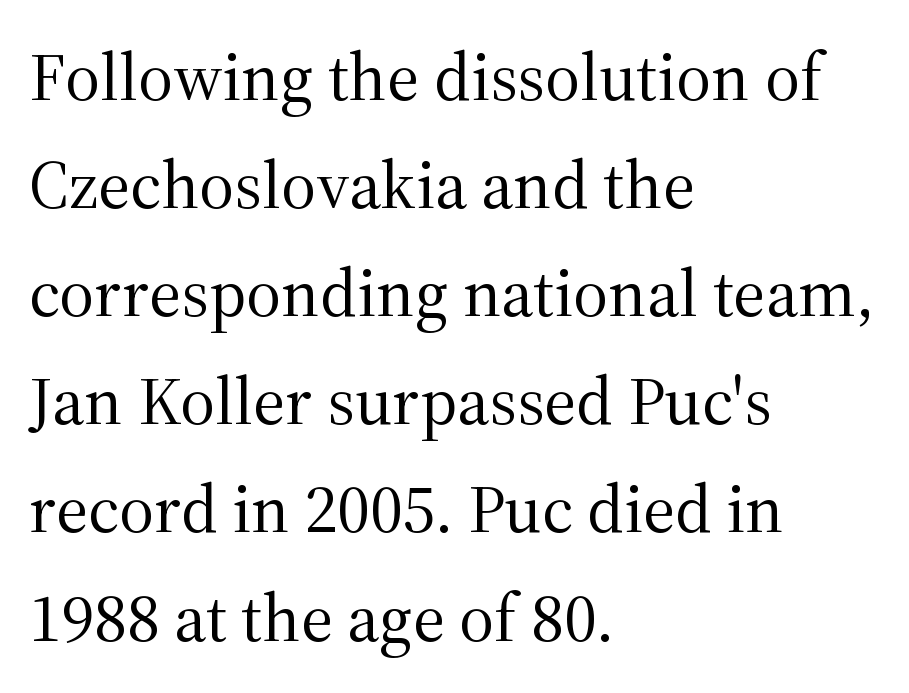
{"serif": "yes", "italic": "no", "bold": "no", "weight": "regular", "width": "normal", "stroke_contrast": "medium", "x_height": "medium", "monospaced": "no", "underline": "no", "align": "left", "line_spacing": "normal", "line_spacing_ratio": 1.59, "letter_spacing": "normal", "letter_spacing_em": 0.0, "glyph_px": 68}
